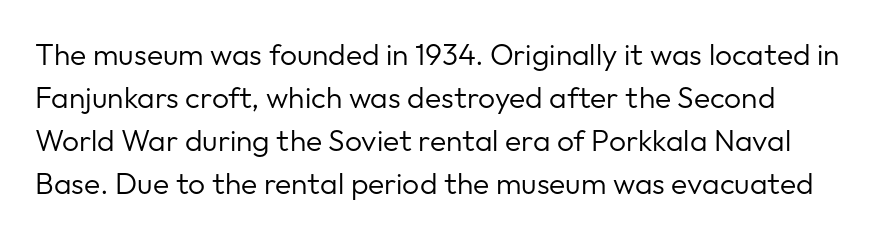
Just letters on the line, the space beneath them empty. You can tell it's not italic because the verticals are truly vertical. Is there much room between lines? A standard amount, neither cramped nor airy. The horizontal fit of the characters is conventional and even. The characters display no serif detailing; their extremities are plain. Think of a printed novel: that variable character pitch is what you see here.
